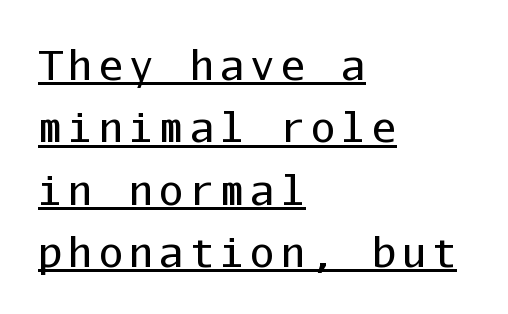
The image shows 41 px regular-weight sans-serif type, upright, monospaced; set left-aligned, normal line spacing (1.52x), underlined; low stroke contrast and a medium x-height.
